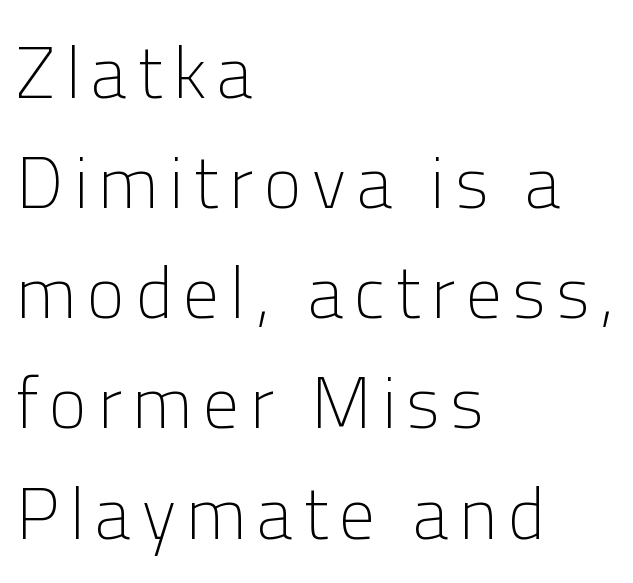
The image shows 72 px light sans-serif type, upright; set left-aligned, normal line spacing (1.53x), not underlined; low stroke contrast and a medium x-height.
